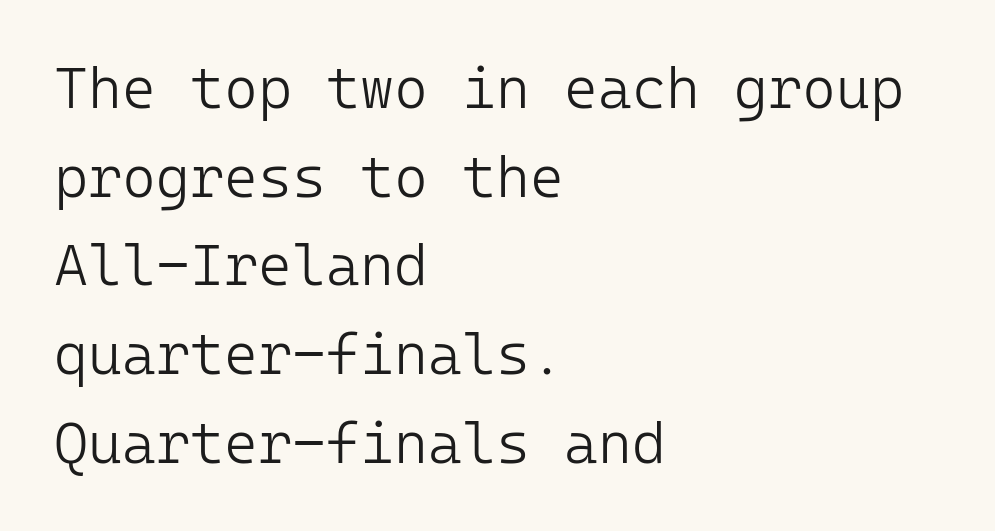
Descenders hang freely into open space. Line starts are locked; line ends wander. Honestly, the letter spacing is just normal — you wouldn't notice it. The lettering stays uniformly vertical, giving the passage a roman look. Interline gaps are of average width in this sample. The passage shown is typeset with a sans-serif family.
